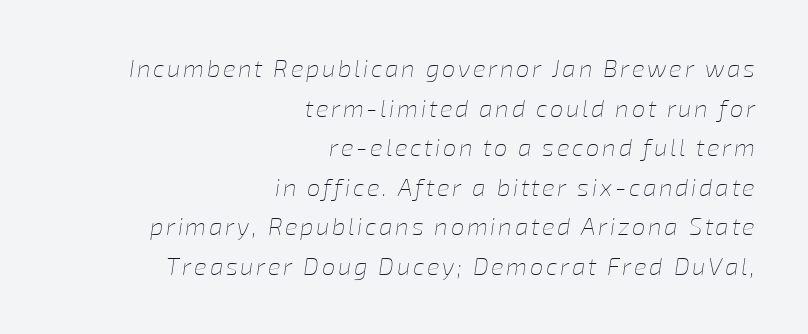
In terms of leading, this rendering sits right in the middle. Any mark beneath the type? The region is blank. This reads as an unemphasized weight, regular at the heaviest. The typography opts for an oblique posture over an upright one.
